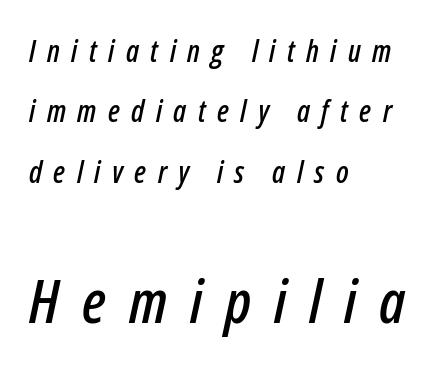
Q: Is the text italic (slanted)? A: Yes, it leans right by about 12 degrees.
Q: Is the text underlined? A: No.
Q: How is the paragraph aligned? A: Left-aligned.
Q: Is the spacing between letters normal or unusually wide? A: Unusually wide.
Q: Is the spacing between lines tight, normal or loose? A: Loose.
Q: Which block of text is set in a larger size, the first (top) or the second (bottom)? A: The second (bottom) one.
Q: Width (condensed, normal, or wide)? A: Condensed.
Q: Stroke contrast? A: Low.
Q: x-height? A: Medium.
Q: Monospaced? A: No.
